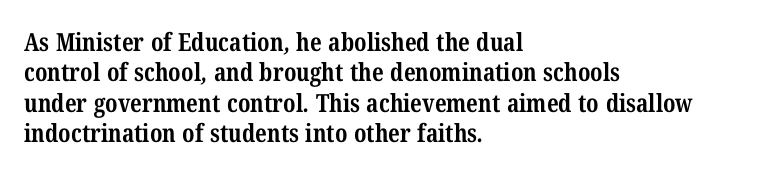
Q: Is the text bold? A: Yes.
Q: Is the text underlined? A: No.
Q: How is the paragraph aligned? A: Left-aligned.
Q: Is the spacing between letters normal or unusually wide? A: Normal.
